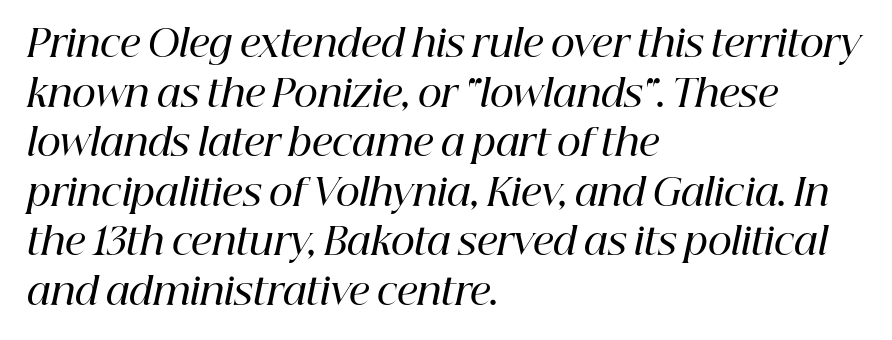
The passage shown has conventional tracking throughout. The axis of the letterforms is tilted away from vertical. Reading down the block, your eye returns to a fixed left position each line. Caption: semibold face, moderately heavy strokes.
